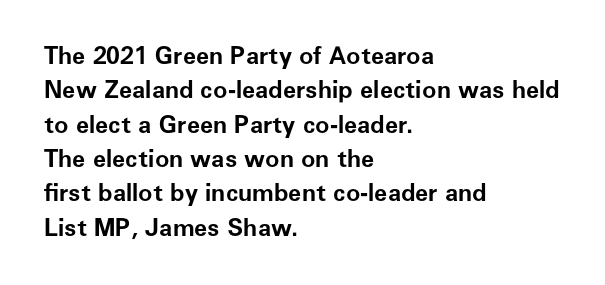
{"italic": "no", "bold": "yes", "underline": "no", "align": "left", "line_spacing": "normal", "line_spacing_ratio": 1.43, "letter_spacing": "normal", "letter_spacing_em": 0.0, "glyph_px": 24}
